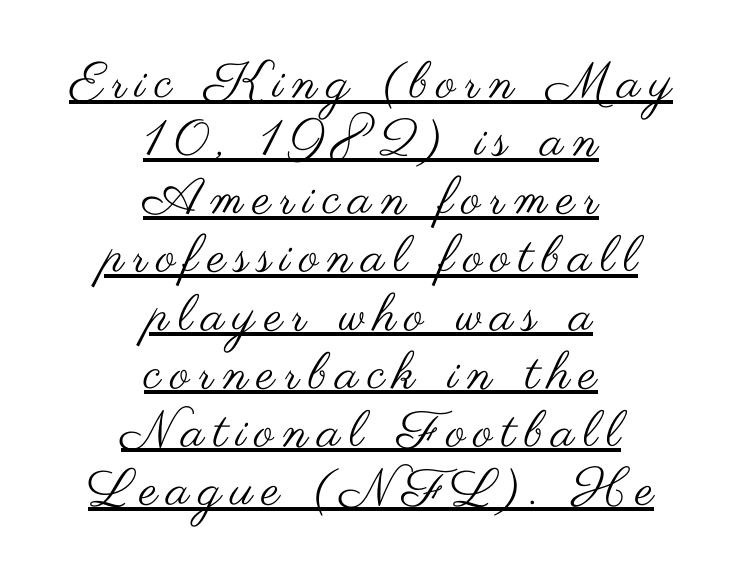
The image shows 51 px regular-weight, wide sans-serif type; set centered, tight line spacing (1.14x), underlined; medium stroke contrast and a small x-height.
